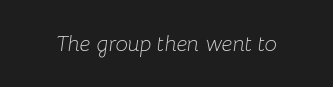
{"italic": "yes", "lean": "right", "slant_degrees": 8, "bold": "no", "underline": "no", "letter_spacing": "normal", "letter_spacing_em": 0.0, "glyph_px": 22}
